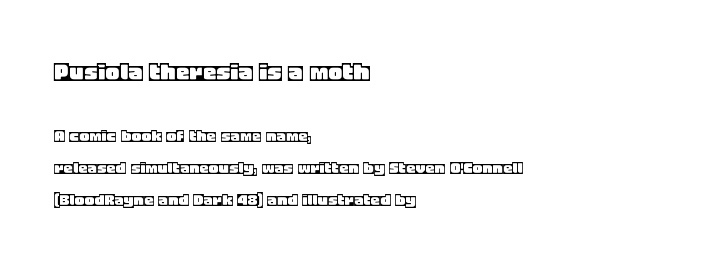
{"italic": "no", "width": "normal", "x_height": "large", "monospaced": "no", "underline": "no", "align": "left", "line_spacing": "normal", "line_spacing_ratio": 1.69, "letter_spacing": "normal", "letter_spacing_em": 0.0, "larger_block": "first", "size_ratio": 1.47, "glyph_px": 28}
